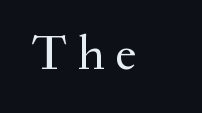
The image shows 50 px serif type, upright; set unusually wide letter spacing (+0.22 em), not underlined; medium stroke contrast and a small x-height.
